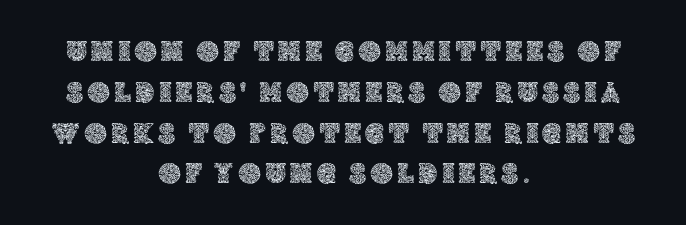
Unmarked baselines from the first word to the last. Regular leading. Every stem runs plumb, perpendicular to the baseline. Does the copy run flush right? No — it is centered line by line. Do the characters align in a grid? No, the font is proportional.
